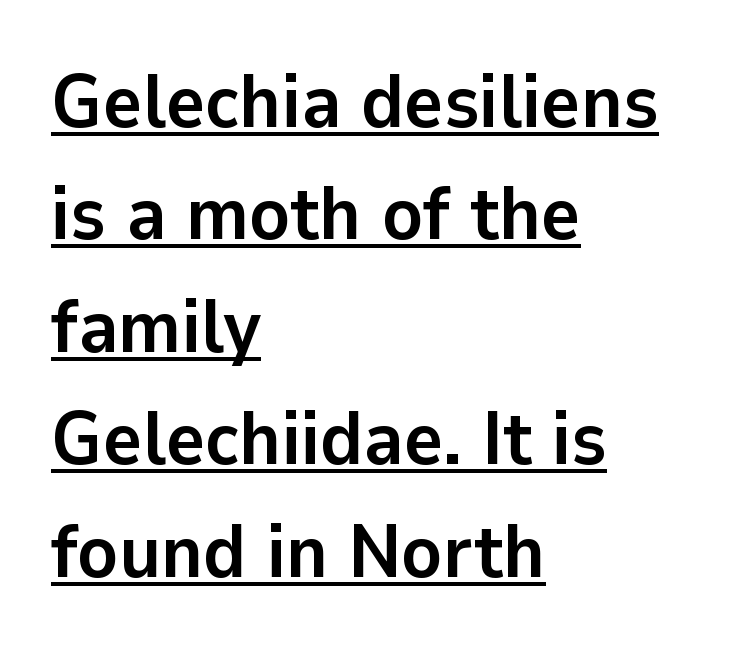
Students, observe: this is what conventionally led text looks like. This rendering features underlined lettering. The lettering stays uniformly vertical, giving the passage a roman look. The face used here is proportionally spaced, like ordinary book or web type. The horizontal fit of the characters is conventional and even. Classification — sans serif.
